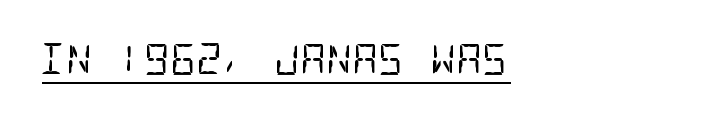
Q: Is the text bold? A: No.
Q: Is the typeface a serif or a sans-serif typeface? A: Sans-serif.
Q: Is the text underlined? A: Yes.
Q: How is the paragraph aligned? A: Left-aligned.
Q: Is the spacing between letters normal or unusually wide? A: Normal.
Q: Width (condensed, normal, or wide)? A: Condensed.
Q: Stroke contrast? A: Low.
Q: x-height? A: Large.
Q: Monospaced? A: Yes.
